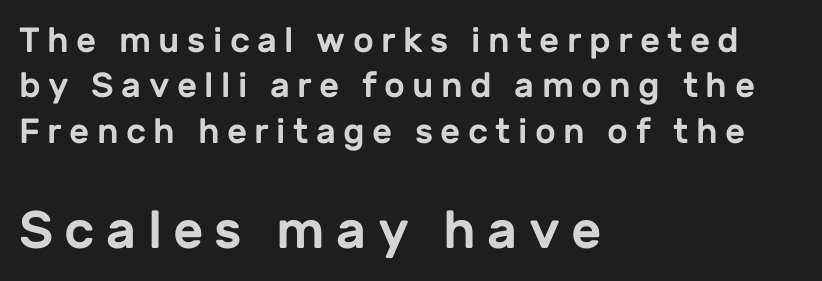
Q: Is the text italic (slanted)? A: No, it is upright.
Q: Is the typeface a serif or a sans-serif typeface? A: Sans-serif.
Q: Is the text underlined? A: No.
Q: How is the paragraph aligned? A: Left-aligned.
Q: Is the spacing between letters normal or unusually wide? A: Unusually wide.
Q: Is the spacing between lines tight, normal or loose? A: Normal.
Q: Which block of text is set in a larger size, the first (top) or the second (bottom)? A: The second (bottom) one.
Q: Width (condensed, normal, or wide)? A: Normal.
Q: Stroke contrast? A: Low.
Q: x-height? A: Medium.
Q: Monospaced? A: No.
